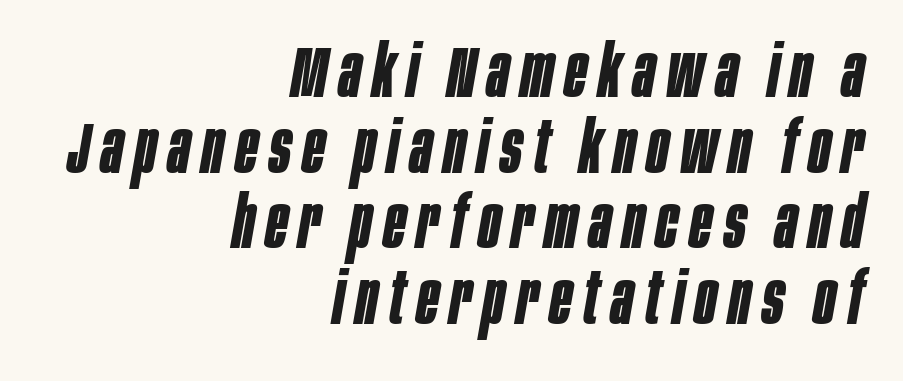
The rendering anchors every line to the right-hand side. A clean baseline with only descenders dipping below it. Closely set lines give the paragraph a compact silhouette. Weight: bold. Looking at the ascenders, they clearly lean.
